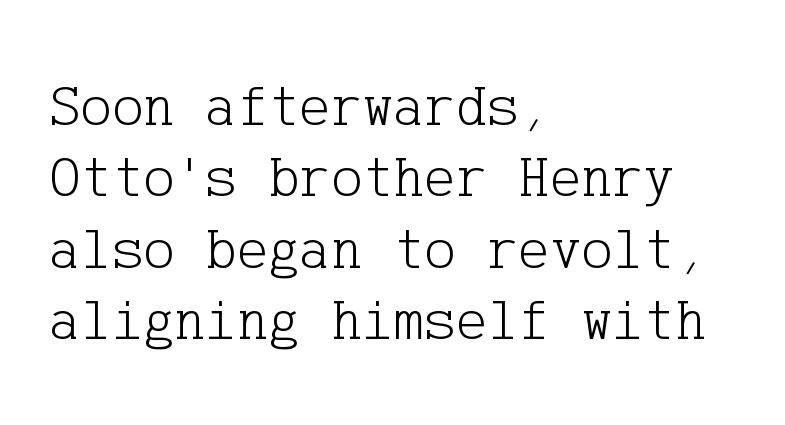
Vertical strokes here are truly vertical. Spacing between characters is what you'd get straight out of the box. These lines are set flush left with a ragged right edge. Does the type have serifs? Yes, each stem ends in a small foot.
